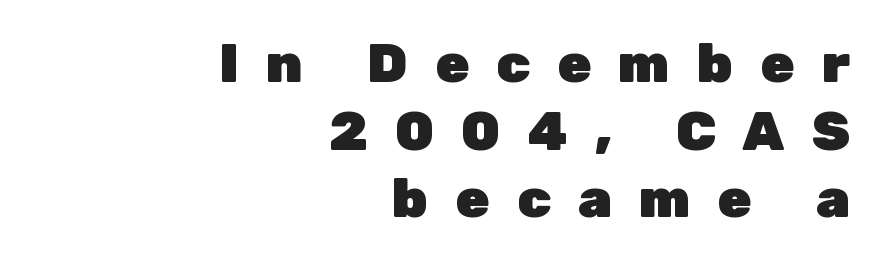
Q: Is the text bold? A: Yes.
Q: Is the text italic (slanted)? A: No, it is upright.
Q: Is the typeface a serif or a sans-serif typeface? A: Sans-serif.
Q: Is the text underlined? A: No.
Q: How is the paragraph aligned? A: Right-aligned.
Q: Is the spacing between letters normal or unusually wide? A: Unusually wide.
Q: Width (condensed, normal, or wide)? A: Normal.
Q: Stroke contrast? A: Low.
Q: x-height? A: Medium.
Q: Monospaced? A: No.
